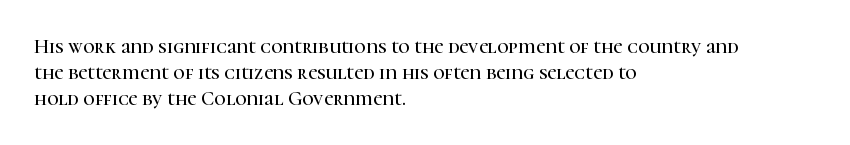
The image shows 20 px text type, upright; set left-aligned, normal line spacing (1.29x), normal letter spacing, not underlined.
